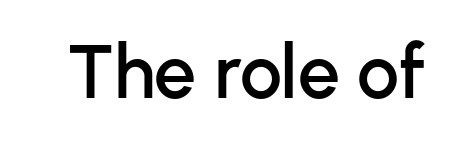
The image shows 75 px sans-serif type, upright; set normal letter spacing, not underlined; low stroke contrast and a medium x-height.
